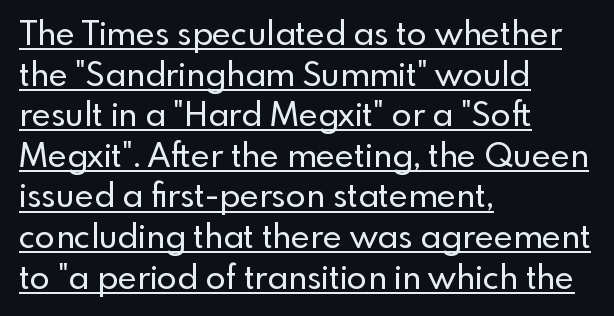
The image shows 33 px sans-serif type, upright; set left-aligned, line spacing 1.23x, normal letter spacing, underlined; a small x-height.
